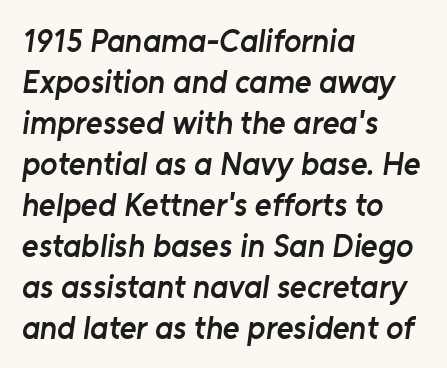
Q: Is the text bold? A: Semi-bold.
Q: Is the typeface a serif or a sans-serif typeface? A: Sans-serif.
Q: Is the text underlined? A: No.
Q: How is the paragraph aligned? A: Left-aligned.
Q: Is the spacing between letters normal or unusually wide? A: Normal.
Q: Is the spacing between lines tight, normal or loose? A: Normal.
Q: Width (condensed, normal, or wide)? A: Normal.
Q: Stroke contrast? A: Low.
Q: x-height? A: Medium.
Q: Monospaced? A: No.
